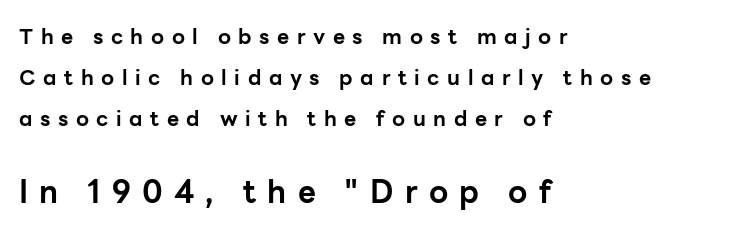
Q: Is the text bold? A: Yes.
Q: Is the text italic (slanted)? A: No, it is upright.
Q: Is the typeface a serif or a sans-serif typeface? A: Sans-serif.
Q: Is the text underlined? A: No.
Q: How is the paragraph aligned? A: Left-aligned.
Q: Is the spacing between letters normal or unusually wide? A: Unusually wide.
Q: Is the spacing between lines tight, normal or loose? A: Loose.
Q: Which block of text is set in a larger size, the first (top) or the second (bottom)? A: The second (bottom) one.
Q: Width (condensed, normal, or wide)? A: Normal.
Q: Stroke contrast? A: Low.
Q: x-height? A: Medium.
Q: Monospaced? A: No.
